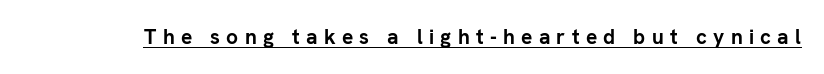
Q: Is the text bold? A: Yes.
Q: Is the text italic (slanted)? A: No, it is upright.
Q: Is the text underlined? A: Yes.
Q: Is the spacing between letters normal or unusually wide? A: Unusually wide.
